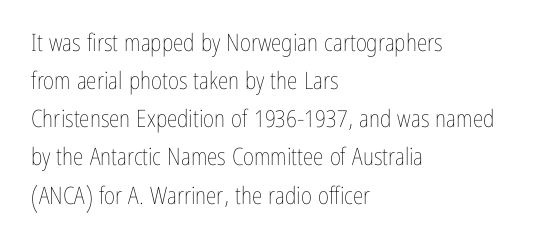
Is there much room between lines? A standard amount, neither cramped nor airy. A roman cut, with each character standing at attention. How are the letters spaced? Ordinarily, with no added tracking. This rendering features lettering with no underline. The paragraph shown leans on its left margin. The weight tops out at a normal text grade.
